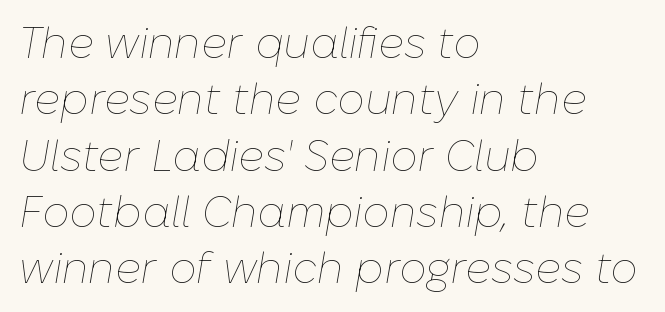
Caption: standard tracking, unaltered. Regular leading. Reading down the block, your eye returns to a fixed left position each line. Is this a fixed-width face? No — the glyphs have proportional, varying widths. The cut favours lightness, reaching ordinary text weight at its darkest.
